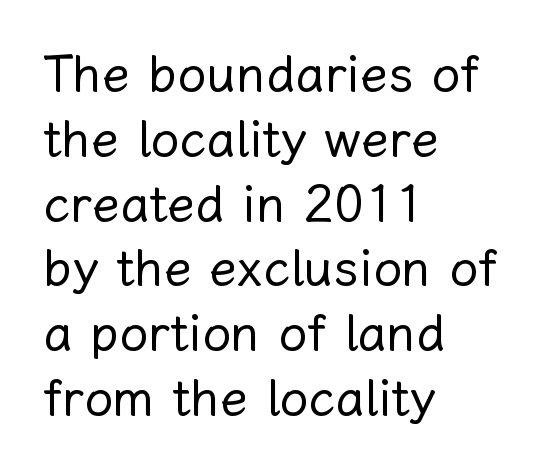
Q: Is the text bold? A: No.
Q: Is the text italic (slanted)? A: No, it is upright.
Q: Is the text underlined? A: No.
Q: How is the paragraph aligned? A: Left-aligned.
Q: Is the spacing between letters normal or unusually wide? A: Normal.
Q: Is the spacing between lines tight, normal or loose? A: Normal.
Q: Width (condensed, normal, or wide)? A: Normal.
Q: Stroke contrast? A: Low.
Q: x-height? A: Medium.
Q: Monospaced? A: No.
